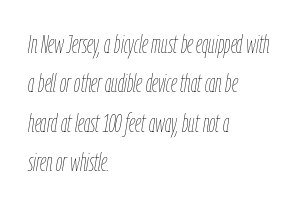
Q: Is the text bold? A: No.
Q: Is the text italic (slanted)? A: Yes, it leans right by about 9 degrees.
Q: Is the text underlined? A: No.
Q: How is the paragraph aligned? A: Left-aligned.
Q: Is the spacing between letters normal or unusually wide? A: Normal.
Q: Is the spacing between lines tight, normal or loose? A: Normal.
